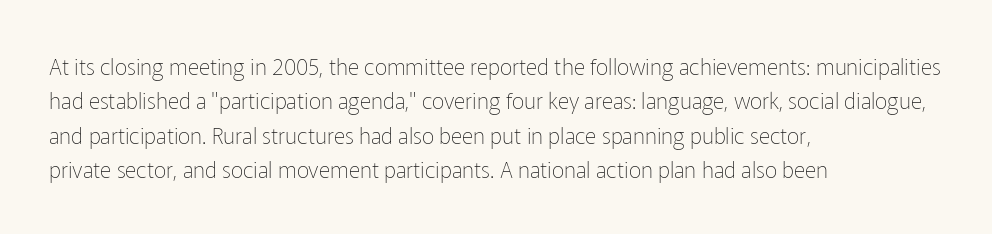
{"italic": "no", "bold": "no", "underline": "no", "align": "left", "line_spacing": "normal", "line_spacing_ratio": 1.56, "letter_spacing": "normal", "letter_spacing_em": 0.0, "glyph_px": 22}
